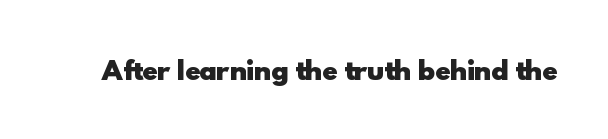
{"italic": "no", "bold": "yes", "underline": "no", "letter_spacing": "normal", "letter_spacing_em": 0.0, "glyph_px": 25}
